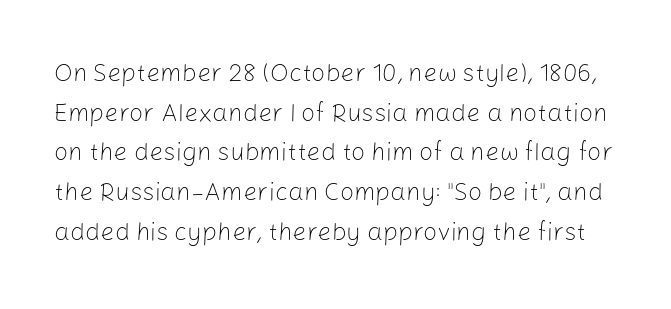
The typeface has the unassuming heft of standard copy or less. This sample uses an upright cut, with every glyph sitting square on the baseline. These lines keep a tight, regular rhythm from letter to letter. The foot of each line stays bare and open. What's the leading like? Ordinary, nothing unusual.
